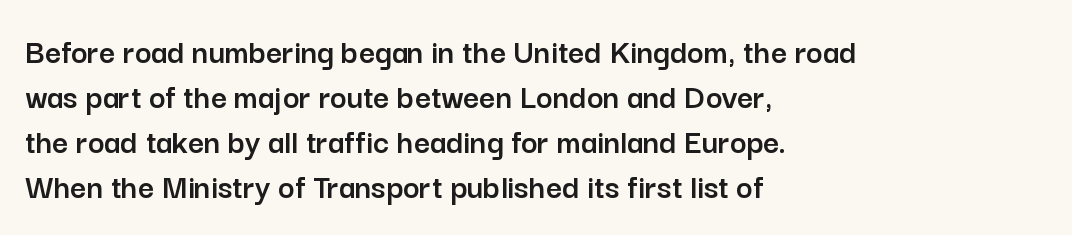
The image shows 35 px sans-serif type, upright; set left-aligned, normal line spacing (1.29x), normal letter spacing, not underlined; low stroke contrast and a medium x-height.
